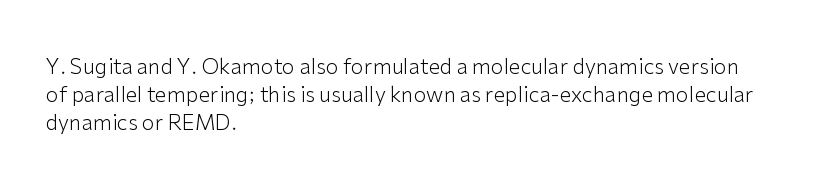
The paragraph has a hard left edge and a soft right edge. Rows of type keep a routine distance in the vertical direction. The letters sit at their default tracking, neither squeezed nor spread. Posture: vertical.
